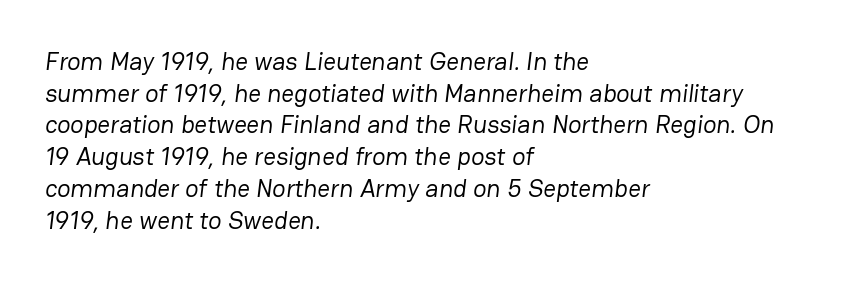
{"bold": "no", "underline": "no", "align": "left", "line_spacing": "normal", "line_spacing_ratio": 1.27, "letter_spacing": "normal", "letter_spacing_em": 0.0, "glyph_px": 25}
